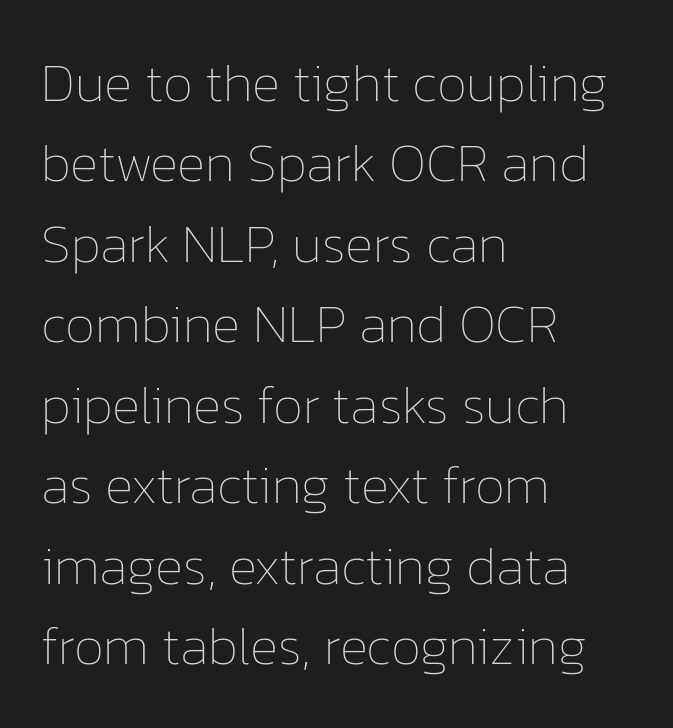
Q: Is the text bold? A: No.
Q: Is the text italic (slanted)? A: No, it is upright.
Q: Is the text underlined? A: No.
Q: How is the paragraph aligned? A: Left-aligned.
Q: Is the spacing between letters normal or unusually wide? A: Normal.
Q: Is the spacing between lines tight, normal or loose? A: Normal.
Q: Width (condensed, normal, or wide)? A: Normal.
Q: Stroke contrast? A: Low.
Q: x-height? A: Medium.
Q: Monospaced? A: No.
